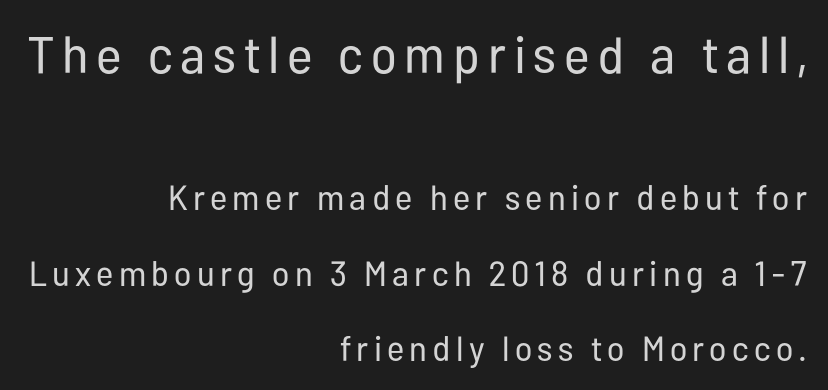
{"serif": "no", "italic": "no", "bold": "no", "weight": "regular", "width": "condensed", "stroke_contrast": "low", "x_height": "medium", "monospaced": "no", "underline": "no", "align": "right", "line_spacing": "loose", "line_spacing_ratio": 2.16, "larger_block": "first", "size_ratio": 1.49, "glyph_px": 52}
